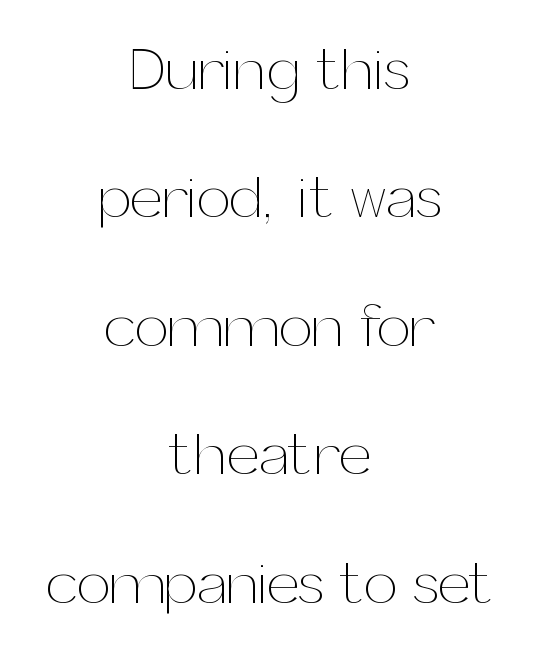
The image shows 60 px thin type, upright; set centered, loose line spacing (2.14x), normal letter spacing, not underlined; medium stroke contrast and a medium x-height.
